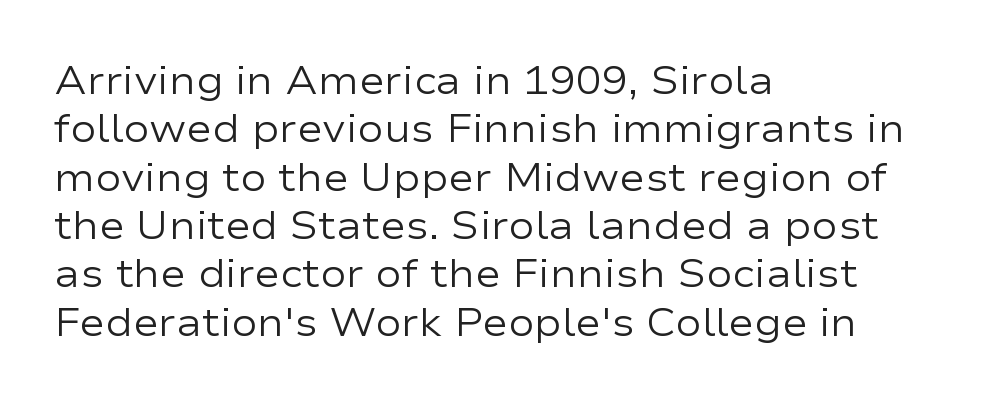
{"serif": "no", "italic": "no", "bold": "no", "weight": "regular", "width": "wide", "stroke_contrast": "low", "x_height": "medium", "monospaced": "no", "underline": "no", "align": "left", "line_spacing_ratio": 1.24, "letter_spacing": "normal", "letter_spacing_em": 0.0, "glyph_px": 39}
